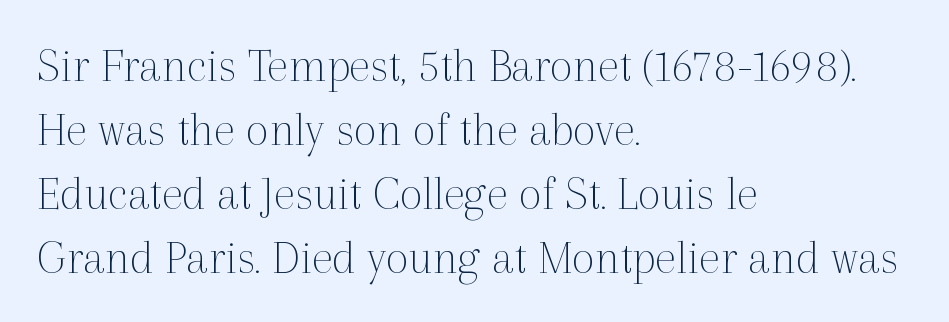
The image shows 50 px thin serif type, upright; set left-aligned, normal line spacing (1.28x), normal letter spacing, not underlined; a medium x-height.
